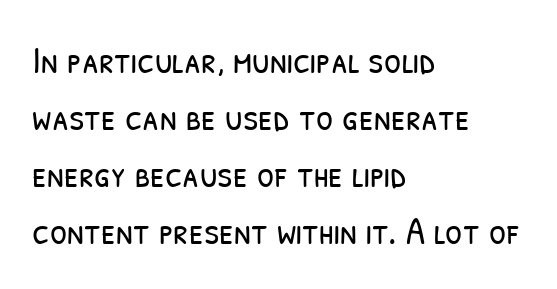
The image shows 39 px light, condensed sans-serif type; set left-aligned, normal line spacing (1.46x), normal letter spacing, not underlined; low stroke contrast and a medium x-height.
